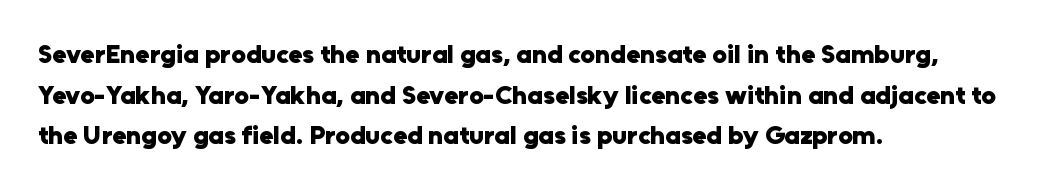
Q: Is the text bold? A: Yes.
Q: Is the text italic (slanted)? A: No, it is upright.
Q: Is the text underlined? A: No.
Q: How is the paragraph aligned? A: Left-aligned.
Q: Is the spacing between letters normal or unusually wide? A: Normal.
Q: Is the spacing between lines tight, normal or loose? A: Normal.
